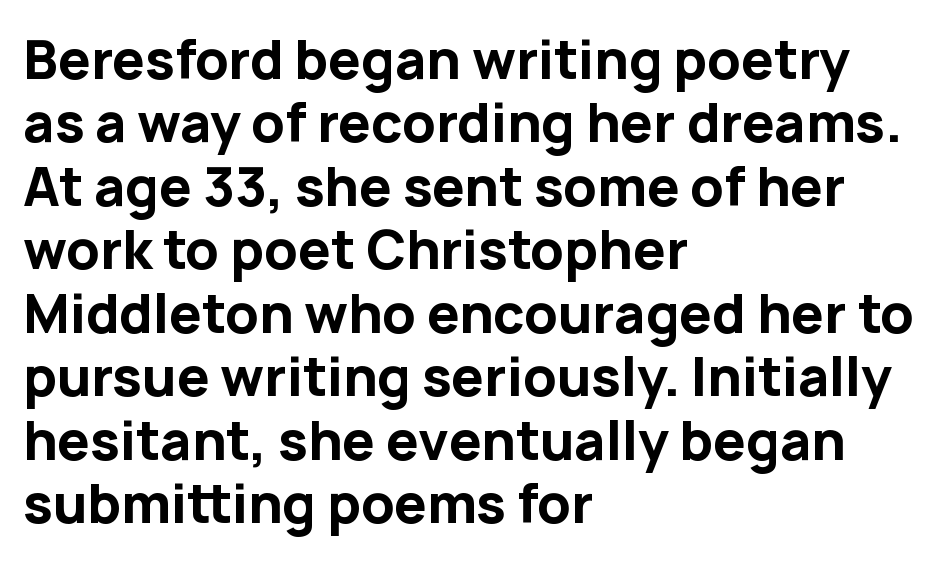
The image shows 52 px bold sans-serif type, upright; set left-aligned, line spacing 1.22x, normal letter spacing, not underlined; low stroke contrast and a medium x-height.
